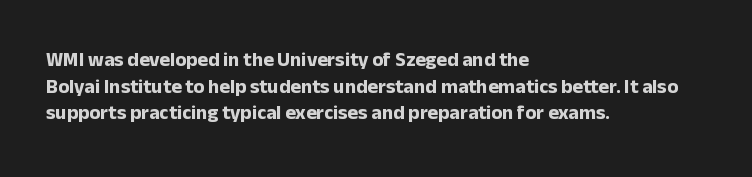
The image shows 20 px bold type, upright; set left-aligned, normal line spacing (1.33x), normal letter spacing, not underlined.
